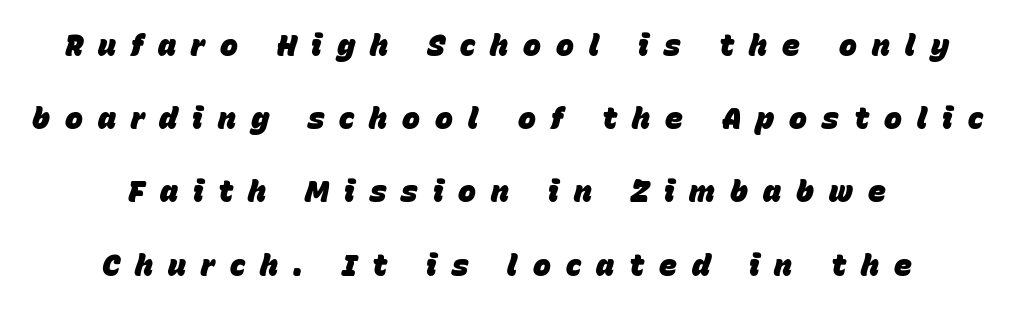
The image shows 30 px heavy type, italic (leaning right); set centered, loose line spacing (2.44x), unusually wide letter spacing (+0.5 em), not underlined; low stroke contrast and a large x-height.
